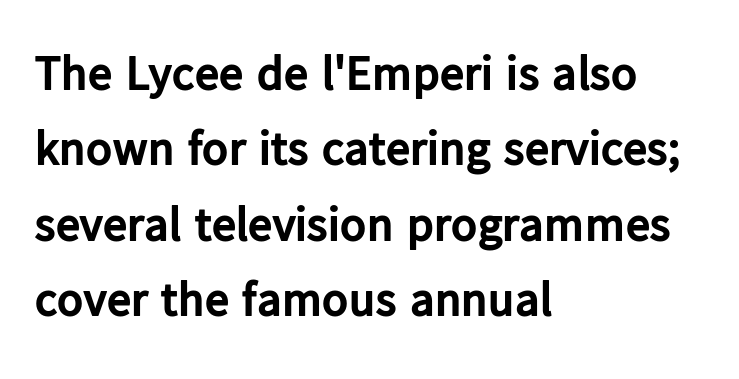
The image shows 49 px bold sans-serif type, upright; set left-aligned, normal line spacing (1.54x), normal letter spacing, not underlined; low stroke contrast and a medium x-height.
